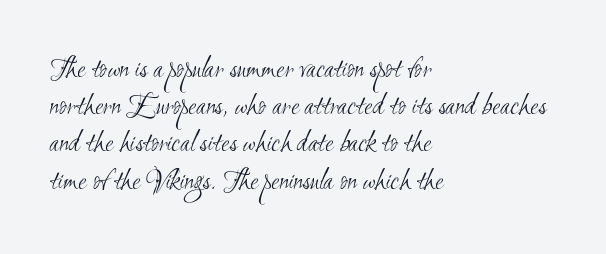
{"serif": "no", "bold": "no", "weight": "light", "width": "condensed", "stroke_contrast": "medium", "x_height": "small", "monospaced": "no", "underline": "no", "align": "left", "line_spacing_ratio": 1.24, "letter_spacing": "normal", "letter_spacing_em": 0.0, "glyph_px": 30}
